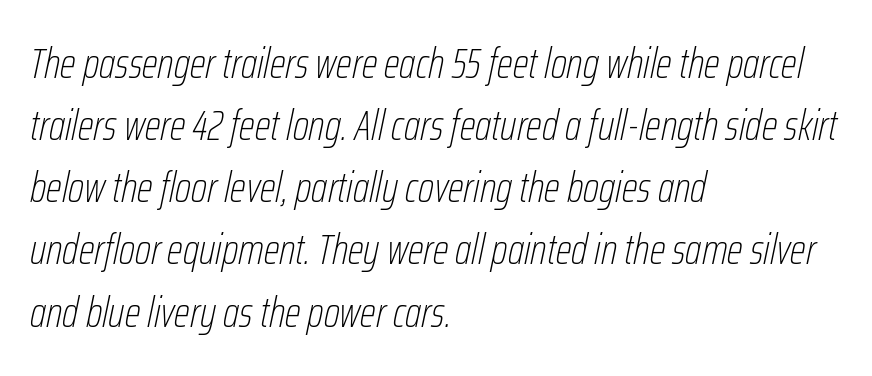
The line texture is even and compact thanks to regular tracking. Honestly, the row spacing looks completely unremarkable. The foot of each line stays bare and open. Heft: none added — not bold. Leftover space on each line is placed entirely after the last word.
